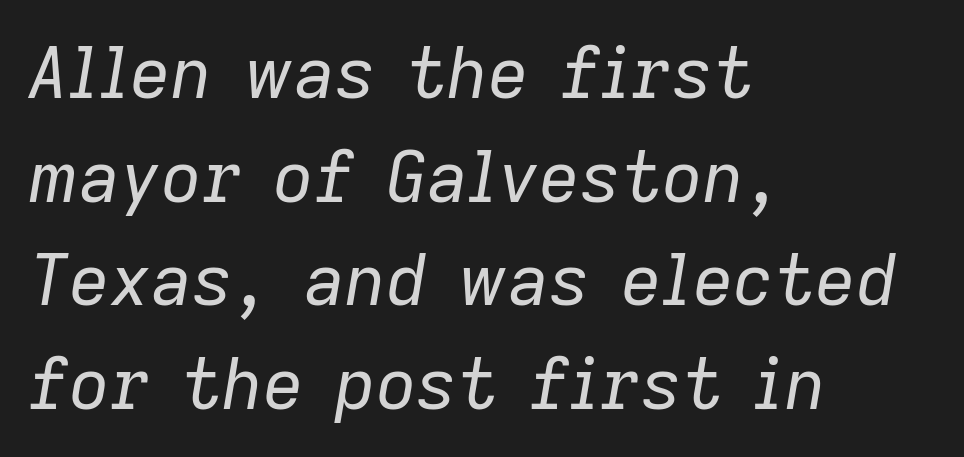
The image shows 71 px regular-weight type, italic (leaning right); set left-aligned, normal line spacing (1.46x), normal letter spacing, not underlined; low stroke contrast and a medium x-height.
